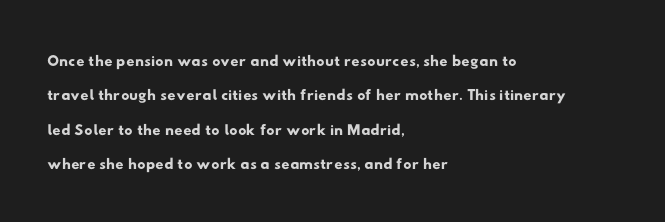
A clean baseline with only descenders dipping below it. Here the glyphs are tracked normally, forming tight word shapes. The typesetter chose a ragged-right arrangement here. Normally led — the rows are evenly, conventionally spaced.
